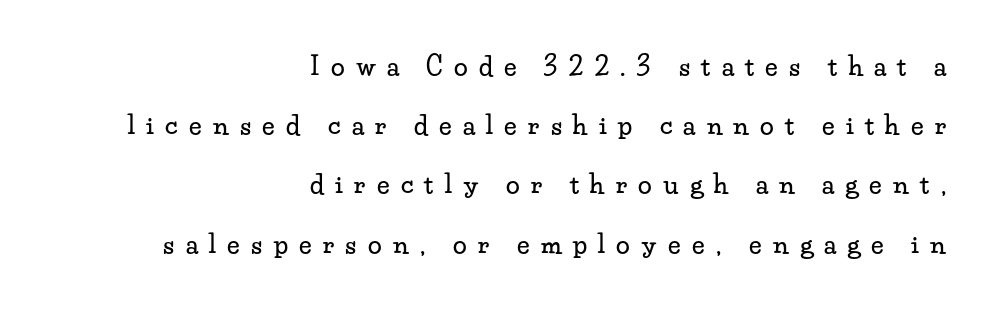
Q: Is the text italic (slanted)? A: No, it is upright.
Q: Is the text underlined? A: No.
Q: How is the paragraph aligned? A: Right-aligned.
Q: Is the spacing between letters normal or unusually wide? A: Unusually wide.
Q: Is the spacing between lines tight, normal or loose? A: Loose.
